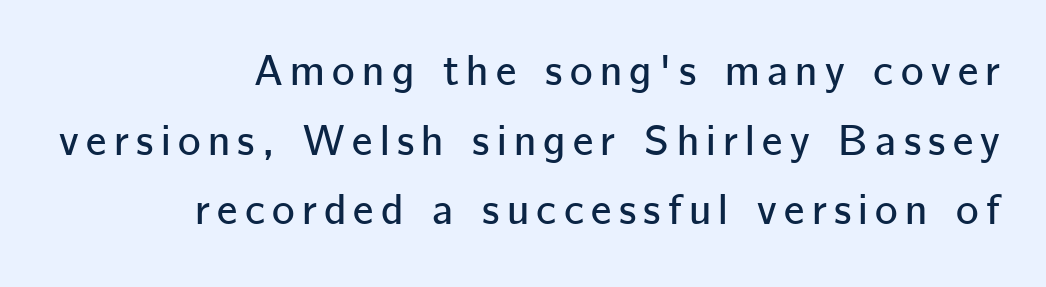
The image shows 43 px sans-serif type, upright; set right-aligned, normal line spacing (1.62x), not underlined; low stroke contrast and a medium x-height.
